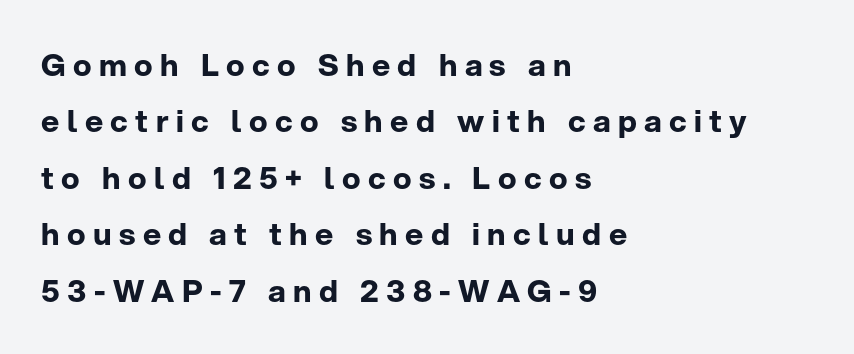
The image shows 31 px bold sans-serif type, upright; set left-aligned, line spacing 1.82x, unusually wide letter spacing (+0.24 em), not underlined; low stroke contrast and a medium x-height.
